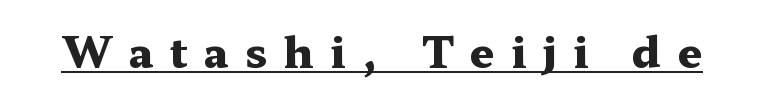
Q: Is the text bold? A: Yes.
Q: Is the text italic (slanted)? A: No, it is upright.
Q: Is the typeface a serif or a sans-serif typeface? A: Serif.
Q: Is the text underlined? A: Yes.
Q: Is the spacing between letters normal or unusually wide? A: Unusually wide.
Q: Width (condensed, normal, or wide)? A: Wide.
Q: Stroke contrast? A: Medium.
Q: x-height? A: Medium.
Q: Monospaced? A: No.
